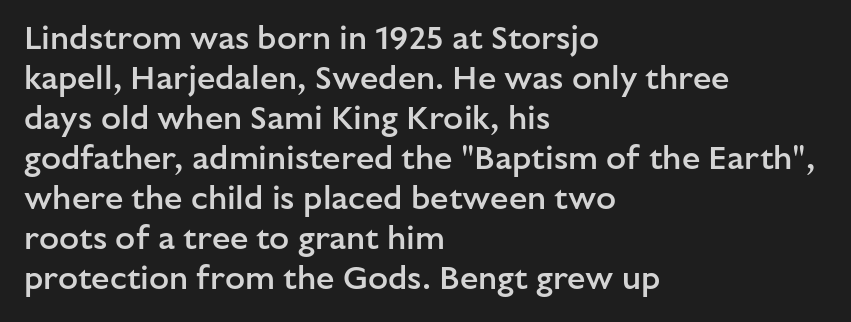
The image shows 33 px semibold sans-serif type, upright; set left-aligned, line spacing 1.21x, normal letter spacing, not underlined; low stroke contrast and a medium x-height.
